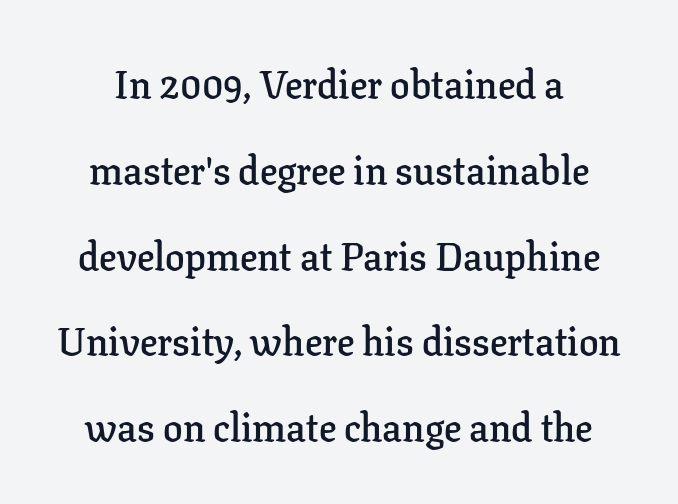
The image shows 39 px semibold serif type, upright; set loose line spacing (2.2x), normal letter spacing, not underlined; low stroke contrast and a medium x-height.
